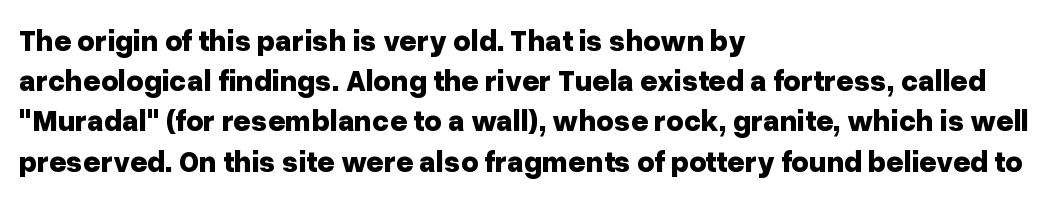
The image shows 30 px bold sans-serif type, upright; set left-aligned, normal line spacing (1.34x), normal letter spacing, not underlined; low stroke contrast and a medium x-height.
